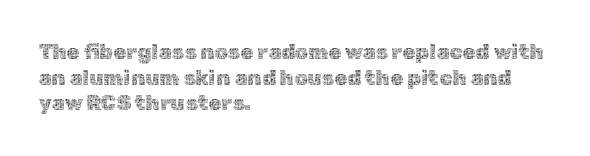
{"italic": "no", "bold": "no", "underline": "no", "align": "left", "line_spacing_ratio": 1.22, "letter_spacing": "normal", "letter_spacing_em": 0.0, "glyph_px": 21}
